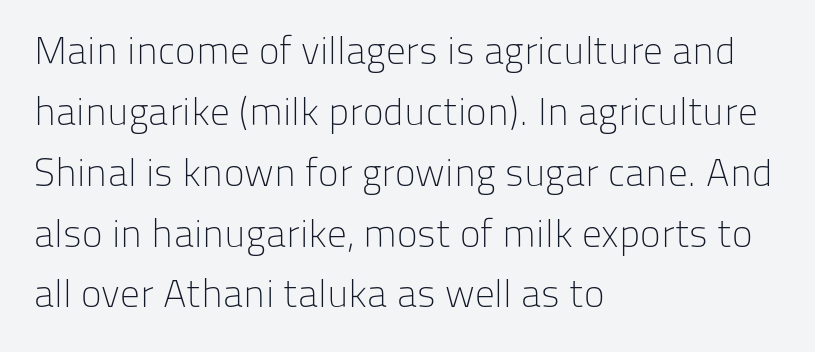
Q: Is the text bold? A: No.
Q: Is the text italic (slanted)? A: No, it is upright.
Q: Is the typeface a serif or a sans-serif typeface? A: Sans-serif.
Q: Is the text underlined? A: No.
Q: How is the paragraph aligned? A: Left-aligned.
Q: Is the spacing between letters normal or unusually wide? A: Normal.
Q: Is the spacing between lines tight, normal or loose? A: Normal.
Q: Width (condensed, normal, or wide)? A: Normal.
Q: Stroke contrast? A: Low.
Q: x-height? A: Medium.
Q: Monospaced? A: No.
